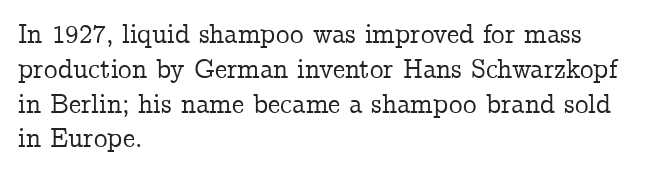
{"italic": "no", "underline": "no", "align": "left", "line_spacing": "normal", "line_spacing_ratio": 1.29, "letter_spacing": "normal", "letter_spacing_em": 0.0, "glyph_px": 27}
